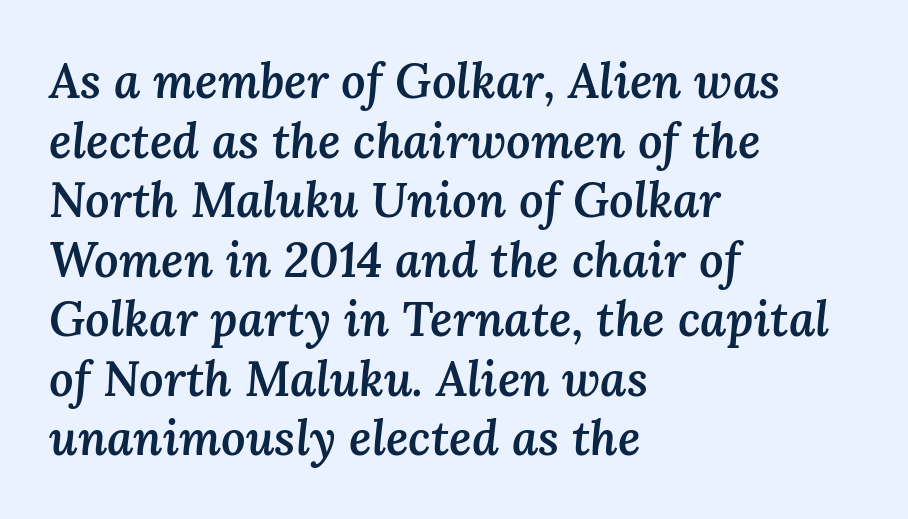
Q: Is the text bold? A: Semi-bold.
Q: Is the text italic (slanted)? A: Yes, it leans right by about 3 degrees.
Q: Is the text underlined? A: No.
Q: How is the paragraph aligned? A: Left-aligned.
Q: Is the spacing between letters normal or unusually wide? A: Normal.
Q: Width (condensed, normal, or wide)? A: Normal.
Q: Stroke contrast? A: Medium.
Q: x-height? A: Medium.
Q: Monospaced? A: No.
